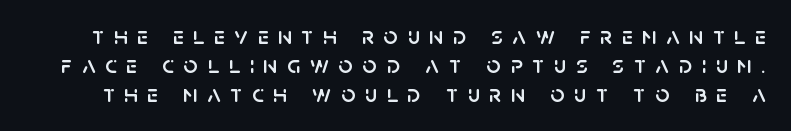
Q: Is the text italic (slanted)? A: No, it is upright.
Q: Is the text underlined? A: No.
Q: Is the spacing between letters normal or unusually wide? A: Unusually wide.
